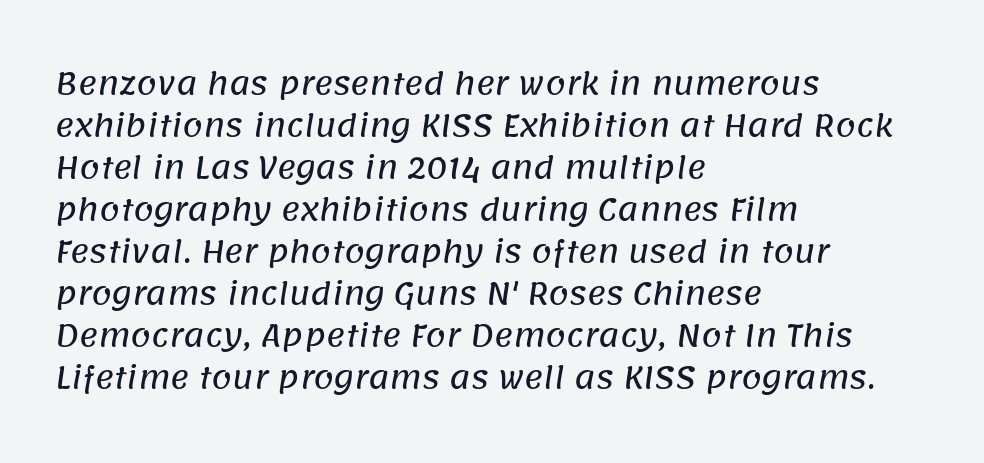
The image shows 29 px sans-serif type; set left-aligned, normal line spacing (1.45x), normal letter spacing, not underlined; low stroke contrast and a large x-height.
